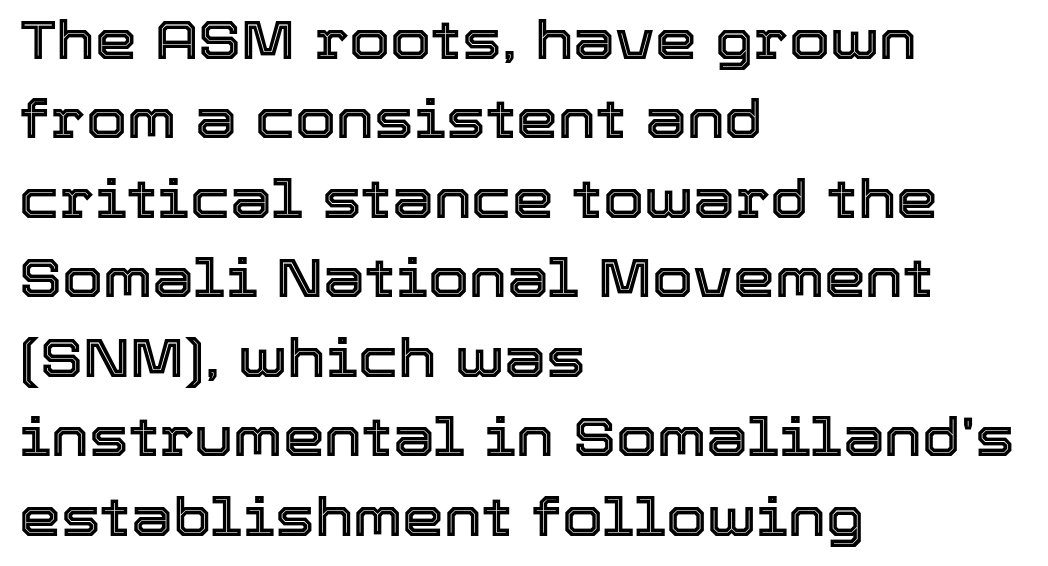
The face used here is proportionally spaced, like ordinary book or web type. Inter-character spacing is left at the font's built-in metrics. Words float on clear page, feet unadorned. Ascenders rise straight up at ninety degrees. Compared with typical paragraphs, the rows here are spaced about the same. Where is the straight margin? On the left.
